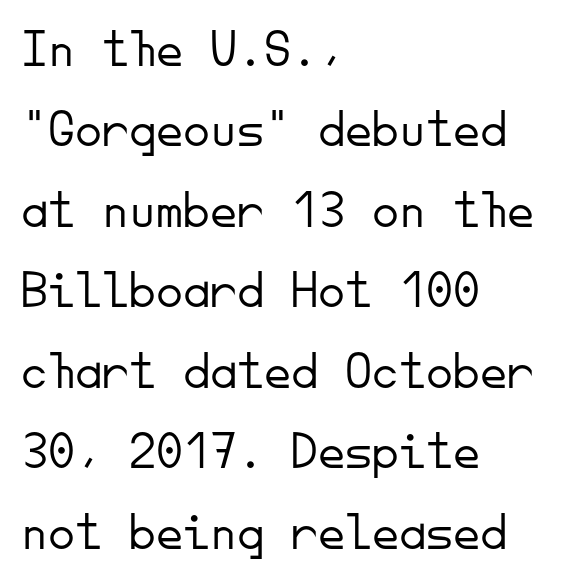
{"serif": "no", "italic": "no", "bold": "no", "weight": "light", "width": "normal", "stroke_contrast": "low", "x_height": "small", "monospaced": "yes", "underline": "no", "align": "left", "line_spacing": "normal", "line_spacing_ratio": 1.49, "letter_spacing": "normal", "letter_spacing_em": 0.0, "glyph_px": 54}
